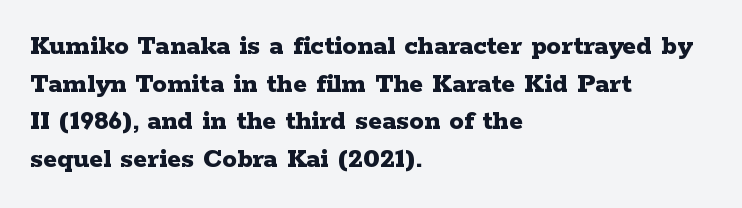
Q: Is the text bold? A: Yes.
Q: Is the text italic (slanted)? A: No, it is upright.
Q: Is the typeface a serif or a sans-serif typeface? A: Serif.
Q: Is the text underlined? A: No.
Q: How is the paragraph aligned? A: Left-aligned.
Q: Is the spacing between letters normal or unusually wide? A: Normal.
Q: Is the spacing between lines tight, normal or loose? A: Normal.
Q: Width (condensed, normal, or wide)? A: Wide.
Q: Stroke contrast? A: Low.
Q: x-height? A: Medium.
Q: Monospaced? A: No.
